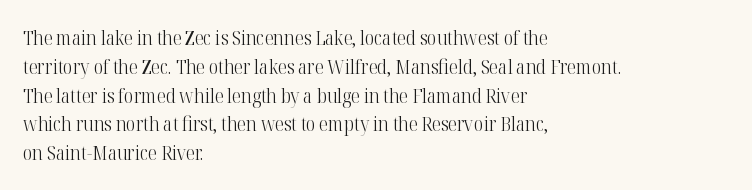
Vertical strokes here are truly vertical. The typesetting does not lean heavy: it is not bold. These lines keep a tight, regular rhythm from letter to letter. Anything drawn beneath the words? Only blank space. The designer left line spacing at the default. Caption: multi-line text, flush left, ragged right.
